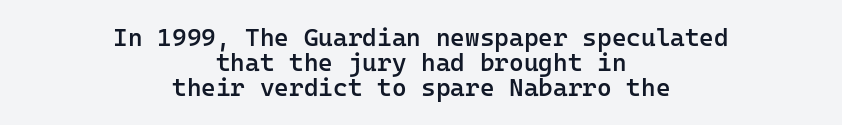
The letters are semibold — heavier than regular but short of a full bold. Compared with typical body copy, the letter spacing here is the same. Type without underlining. Visually the block forms a symmetrical silhouette, jagged on both flanks. Ordinary non-slanted type is in use. Is there much room between lines? No — they nearly touch.
